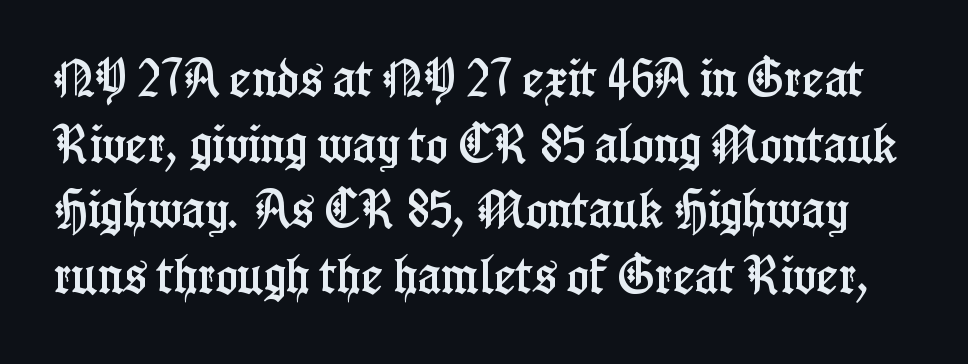
{"serif": "yes", "italic": "no", "width": "condensed", "stroke_contrast": "low", "x_height": "medium", "monospaced": "no", "underline": "no", "line_spacing": "normal", "line_spacing_ratio": 1.6, "letter_spacing": "normal", "letter_spacing_em": 0.0, "glyph_px": 41}
